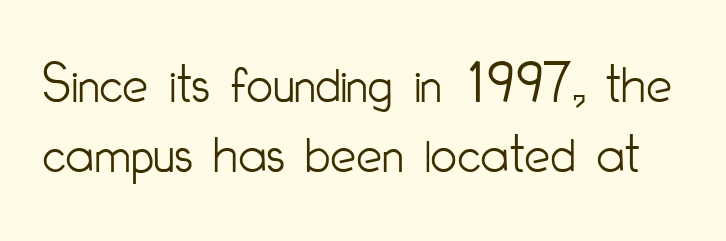
Stem width sits at or under what a default text font uses. Font category for this specimen: sans-serif. When letters stand straight like this, we call the style roman or upright. Tracking value appears to be zero — textbook default spacing. You could not count columns in this text — the font is proportionally spaced.
